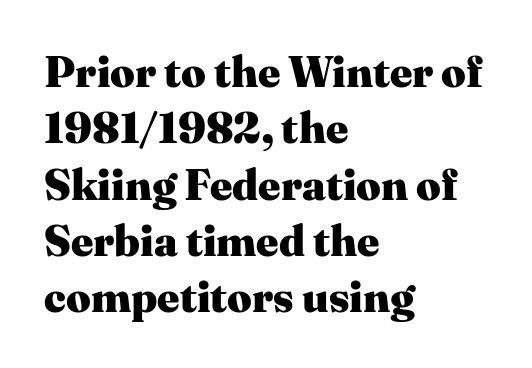
The image shows 43 px heavy serif type, upright; set left-aligned, normal line spacing (1.31x), normal letter spacing, not underlined; medium stroke contrast and a medium x-height.
